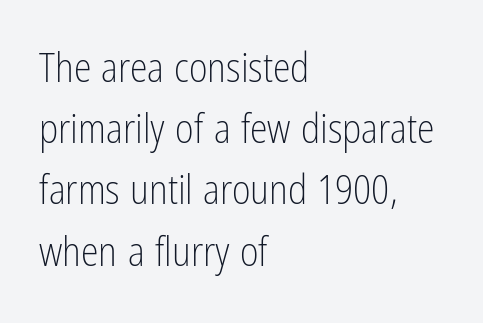
The rendering uses natural spacing where letterforms have individual widths. The passage shown stacks its lines at a standard gap. Letterform terminals end flat and unadorned throughout the passage. Lines of text with bare space underneath. Is the stroke heavy? The answer is a plain regular-or-lighter.
